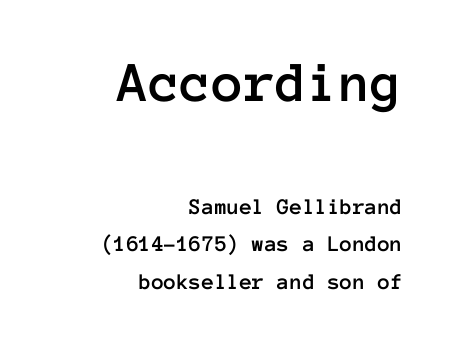
Q: Is the text italic (slanted)? A: No, it is upright.
Q: Is the text underlined? A: No.
Q: How is the paragraph aligned? A: Right-aligned.
Q: Is the spacing between letters normal or unusually wide? A: Normal.
Q: Is the spacing between lines tight, normal or loose? A: Normal.
Q: Which block of text is set in a larger size, the first (top) or the second (bottom)? A: The first (top) one.
Q: Width (condensed, normal, or wide)? A: Normal.
Q: Stroke contrast? A: Low.
Q: x-height? A: Medium.
Q: Monospaced? A: Yes.
